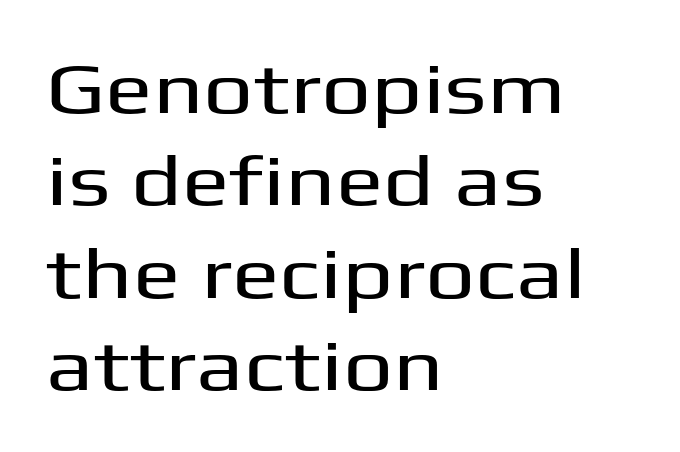
The image shows 71 px wide sans-serif type, upright; set left-aligned, normal line spacing (1.3x), normal letter spacing, not underlined; medium stroke contrast and a medium x-height.
